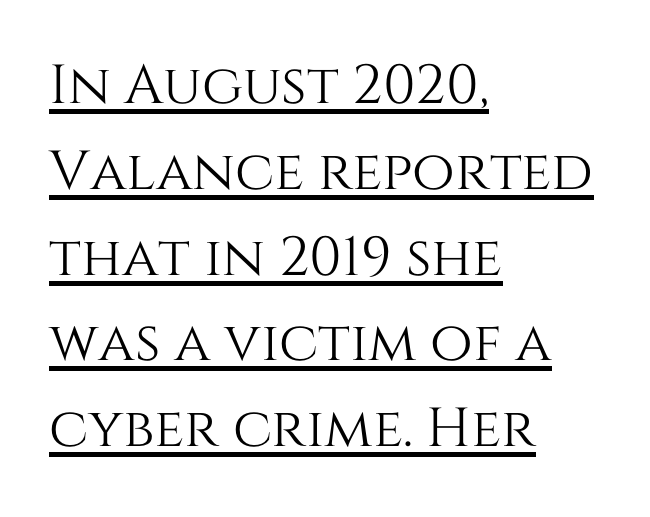
The image shows 55 px text type, upright; set left-aligned, normal line spacing (1.56x), normal letter spacing, underlined; medium stroke contrast and a large x-height.
